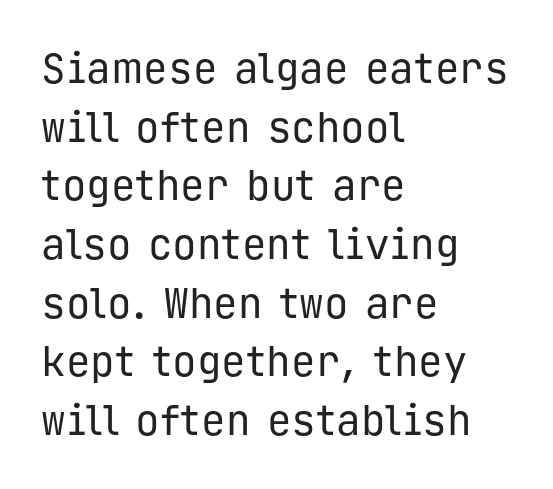
The image shows 41 px regular-weight sans-serif type, upright, monospaced; set left-aligned, normal line spacing (1.43x), normal letter spacing, not underlined; low stroke contrast and a medium x-height.
